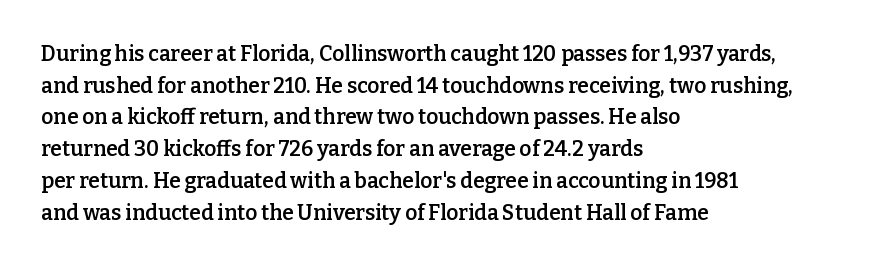
Italic? Not at all — the glyphs are vertical. A typesetter would call this zero additional tracking. The typesetting leans somewhat heavy: a semibold. The string is rendered with underlining switched off. The setting favours the left margin, as ordinary paragraphs usually do.
